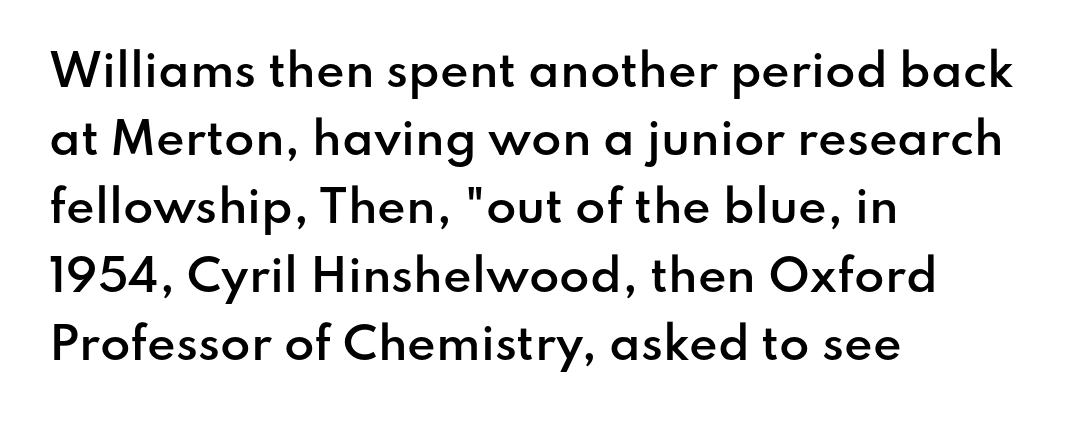
Ascenders rise straight up at ninety degrees. You can tell from the bare stems that sans-serif type was used. Each glyph is drawn with semibold strokes, heavier than normal yet not fully bold. Each row of text sits above clean, open space.
